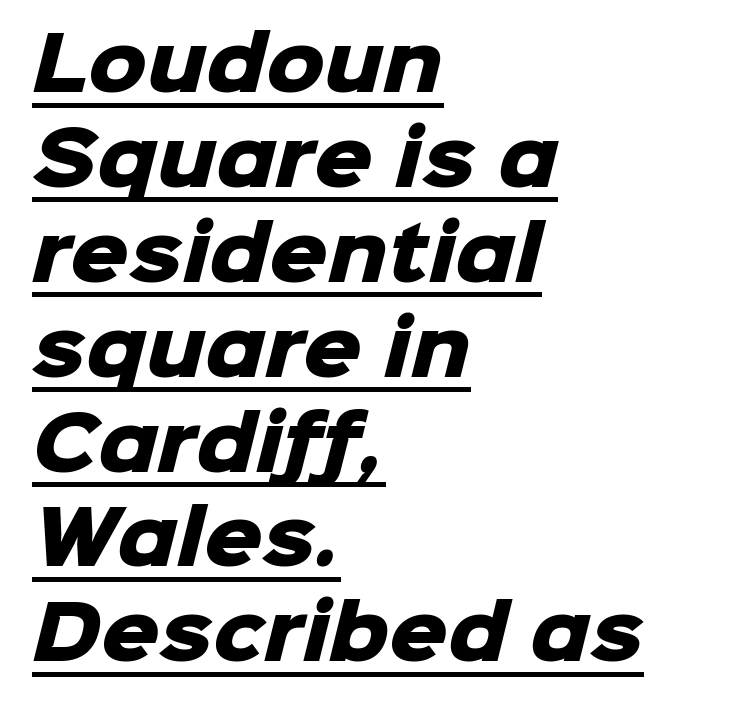
Q: Is the text bold? A: Yes.
Q: Is the typeface a serif or a sans-serif typeface? A: Sans-serif.
Q: Is the text underlined? A: Yes.
Q: How is the paragraph aligned? A: Left-aligned.
Q: Is the spacing between letters normal or unusually wide? A: Normal.
Q: Is the spacing between lines tight, normal or loose? A: Normal.
Q: Width (condensed, normal, or wide)? A: Normal.
Q: Stroke contrast? A: Low.
Q: x-height? A: Medium.
Q: Monospaced? A: No.
